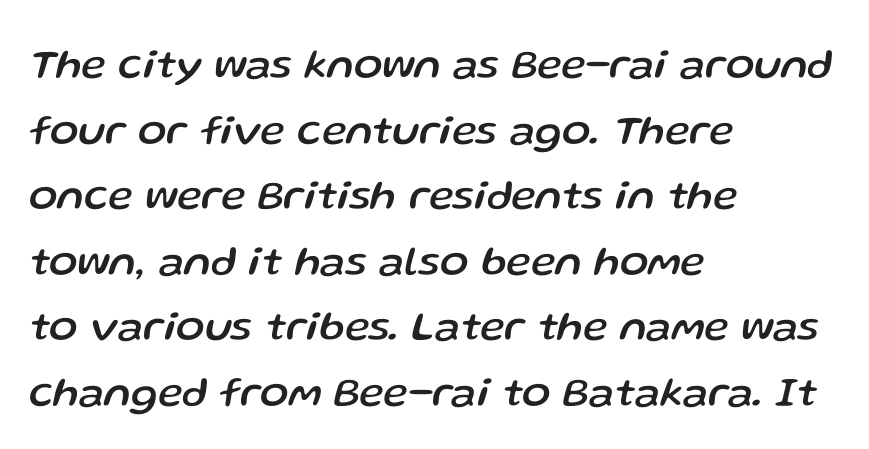
{"italic": "yes", "lean": "right", "slant_degrees": 13, "width": "normal", "stroke_contrast": "low", "x_height": "medium", "monospaced": "no", "underline": "no", "align": "left", "line_spacing": "normal", "line_spacing_ratio": 1.56, "letter_spacing": "normal", "letter_spacing_em": 0.0, "glyph_px": 42}
